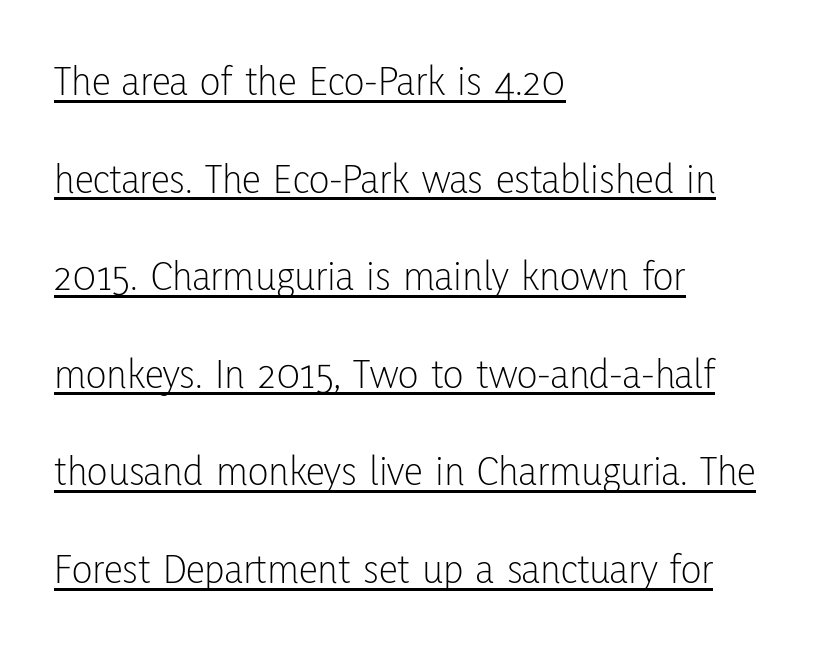
Q: Is the text bold? A: No.
Q: Is the text italic (slanted)? A: No, it is upright.
Q: Is the typeface a serif or a sans-serif typeface? A: Sans-serif.
Q: Is the text underlined? A: Yes.
Q: How is the paragraph aligned? A: Left-aligned.
Q: Is the spacing between letters normal or unusually wide? A: Normal.
Q: Is the spacing between lines tight, normal or loose? A: Loose.
Q: Width (condensed, normal, or wide)? A: Condensed.
Q: Stroke contrast? A: Low.
Q: x-height? A: Medium.
Q: Monospaced? A: No.
